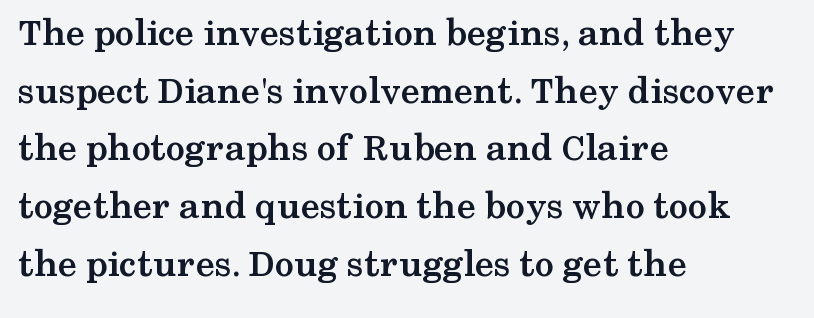
Q: Is the text bold? A: Yes.
Q: Is the text italic (slanted)? A: No, it is upright.
Q: Is the typeface a serif or a sans-serif typeface? A: Serif.
Q: Is the text underlined? A: No.
Q: How is the paragraph aligned? A: Left-aligned.
Q: Is the spacing between letters normal or unusually wide? A: Normal.
Q: Is the spacing between lines tight, normal or loose? A: Normal.
Q: Width (condensed, normal, or wide)? A: Wide.
Q: Stroke contrast? A: Medium.
Q: x-height? A: Medium.
Q: Monospaced? A: No.
